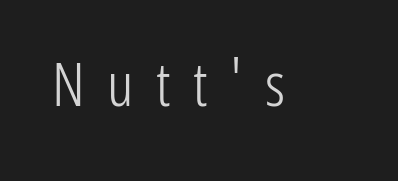
The type sits square on the baseline with zero lean. The passage shown is typed in a proportional face where columns would drift. Nothing heavy about these letters — not bold at all. A typesetter would label this face a sans. The strip under each line holds only bare page.
